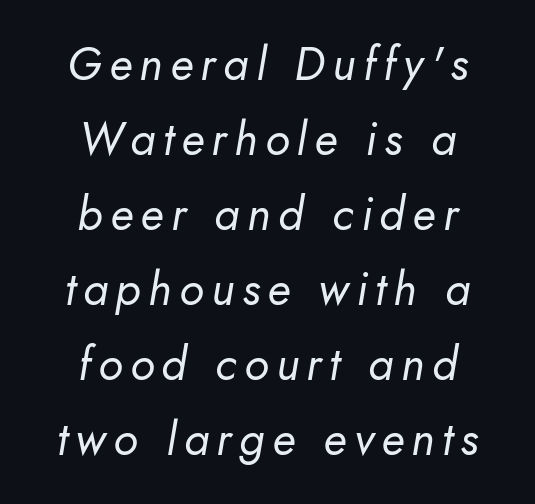
Q: Is the text bold? A: No.
Q: Is the text italic (slanted)? A: Yes, it leans right by about 10 degrees.
Q: Is the text underlined? A: No.
Q: How is the paragraph aligned? A: Centered.
Q: Is the spacing between lines tight, normal or loose? A: Normal.
Q: Width (condensed, normal, or wide)? A: Normal.
Q: Stroke contrast? A: Low.
Q: x-height? A: Small.
Q: Monospaced? A: No.
